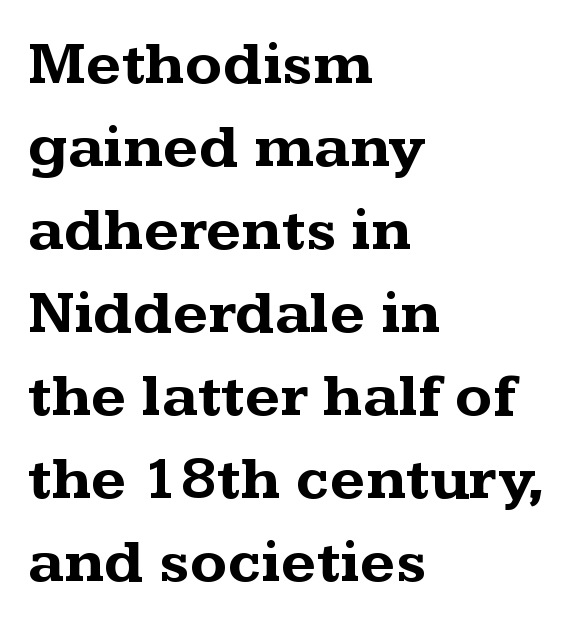
Q: Is the text bold? A: Yes.
Q: Is the text italic (slanted)? A: No, it is upright.
Q: Is the typeface a serif or a sans-serif typeface? A: Serif.
Q: Is the text underlined? A: No.
Q: How is the paragraph aligned? A: Left-aligned.
Q: Is the spacing between letters normal or unusually wide? A: Normal.
Q: Is the spacing between lines tight, normal or loose? A: Normal.
Q: Width (condensed, normal, or wide)? A: Wide.
Q: Stroke contrast? A: Medium.
Q: x-height? A: Medium.
Q: Monospaced? A: No.
